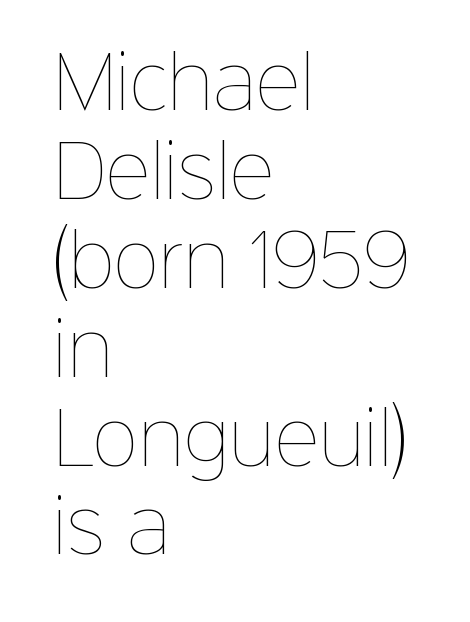
The letters advance in unequal steps, a hallmark of proportional type. The passage is arranged the way most books set body copy — flush left. Nothing heavy about these letters — not bold at all. No italicization has been applied; the sample stays upright. Observe the ordinary spacing: letters are neighbours, not strangers. One glance says typical: line gaps are just what's usual.
